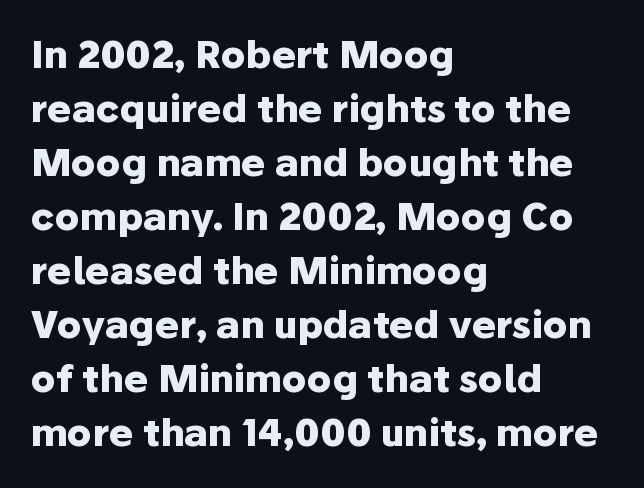
Honestly, there is no underline to notice here at all. The lettering holds an erect, upright posture throughout. Here the glyphs are tracked normally, forming tight word shapes. The typesetter chose a ragged-right arrangement here. The letters advance in unequal steps, a hallmark of proportional type. In terms of leading, this rendering sits right in the middle.
